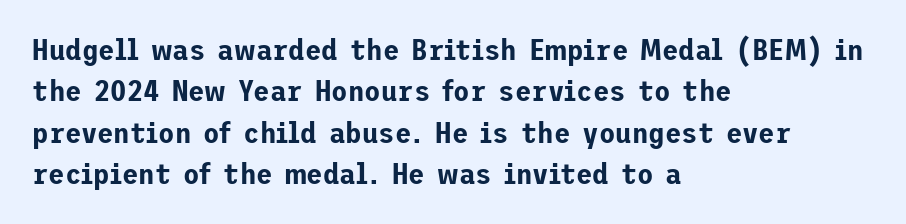
{"serif": "no", "italic": "no", "width": "normal", "stroke_contrast": "low", "x_height": "medium", "underline": "no", "align": "left", "line_spacing": "normal", "line_spacing_ratio": 1.38, "letter_spacing": "normal", "letter_spacing_em": 0.0, "glyph_px": 30}
